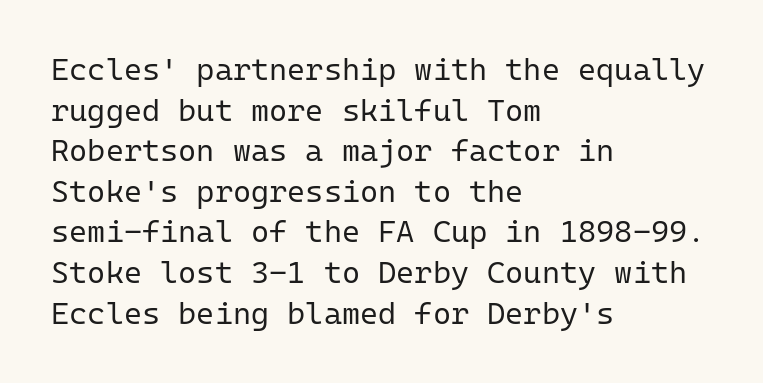
The image shows 31 px regular-weight sans-serif type, upright, monospaced; set left-aligned, normal line spacing (1.31x), normal letter spacing, not underlined; low stroke contrast and a medium x-height.
